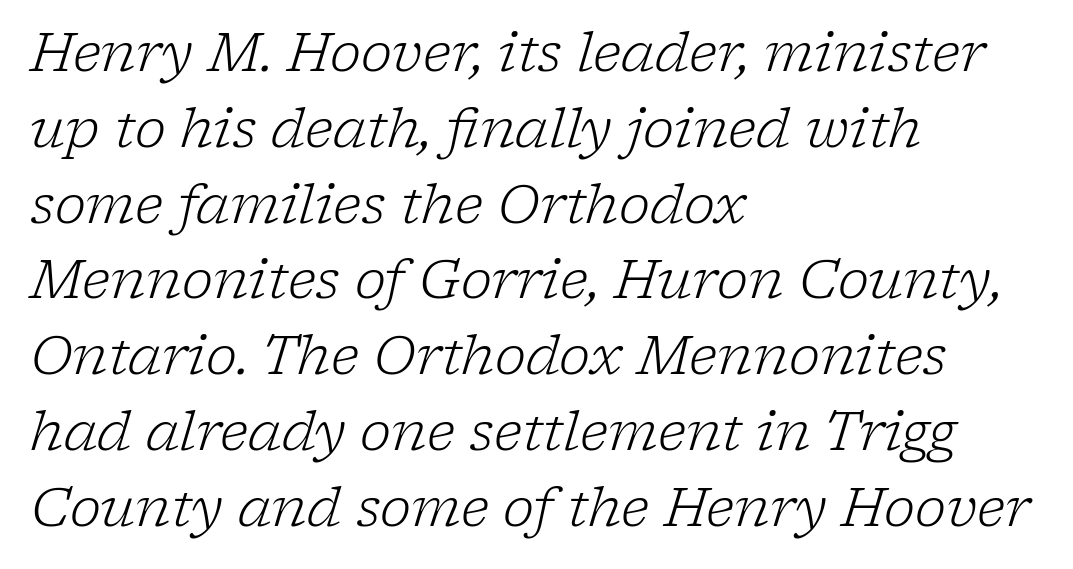
Q: Is the text bold? A: No.
Q: Is the text italic (slanted)? A: Yes, it leans right by about 17 degrees.
Q: Is the typeface a serif or a sans-serif typeface? A: Serif.
Q: Is the text underlined? A: No.
Q: How is the paragraph aligned? A: Left-aligned.
Q: Is the spacing between letters normal or unusually wide? A: Normal.
Q: Is the spacing between lines tight, normal or loose? A: Normal.
Q: Width (condensed, normal, or wide)? A: Normal.
Q: Stroke contrast? A: Low.
Q: x-height? A: Medium.
Q: Monospaced? A: No.
